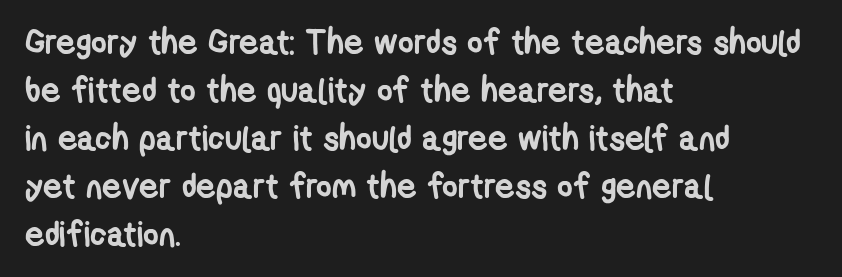
Normally led — the rows are evenly, conventionally spaced. The face used here is rendered with its standard letterfit. Do the characters align in a grid? No, the font is proportional. How heavy is the stroke? Heavy — this is a bold.
